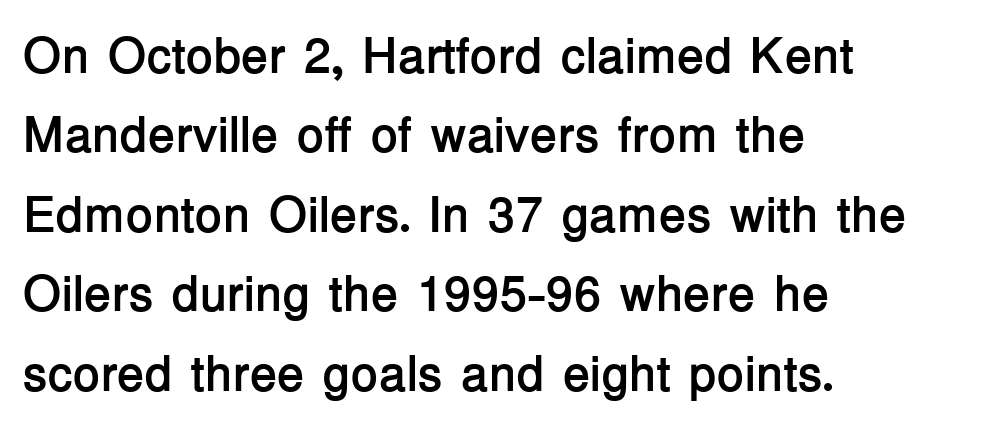
{"serif": "no", "italic": "no", "bold": "yes", "weight": "semibold", "width": "normal", "stroke_contrast": "low", "x_height": "medium", "monospaced": "no", "underline": "no", "align": "left", "line_spacing": "normal", "line_spacing_ratio": 1.59, "letter_spacing": "normal", "letter_spacing_em": 0.0, "glyph_px": 50}
